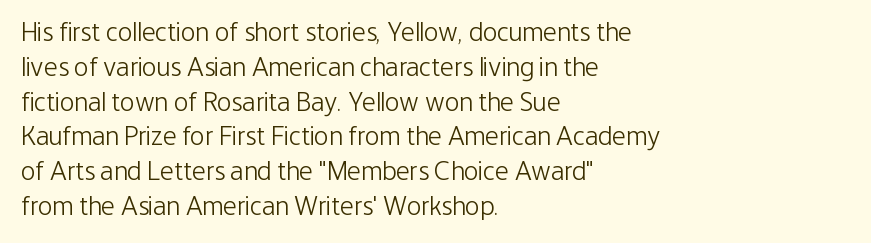
{"italic": "no", "bold": "no", "underline": "no", "align": "left", "line_spacing": "normal", "line_spacing_ratio": 1.29, "letter_spacing": "normal", "letter_spacing_em": 0.0, "glyph_px": 27}
